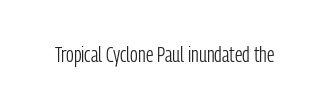
Q: Is the text bold? A: No.
Q: Is the text italic (slanted)? A: No, it is upright.
Q: Is the text underlined? A: No.
Q: Is the spacing between letters normal or unusually wide? A: Normal.
